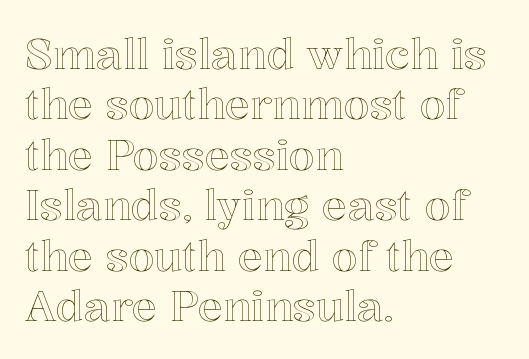
{"italic": "no", "width": "normal", "x_height": "medium", "monospaced": "no", "underline": "no", "align": "left", "line_spacing_ratio": 1.2, "letter_spacing": "normal", "letter_spacing_em": 0.0, "glyph_px": 42}
